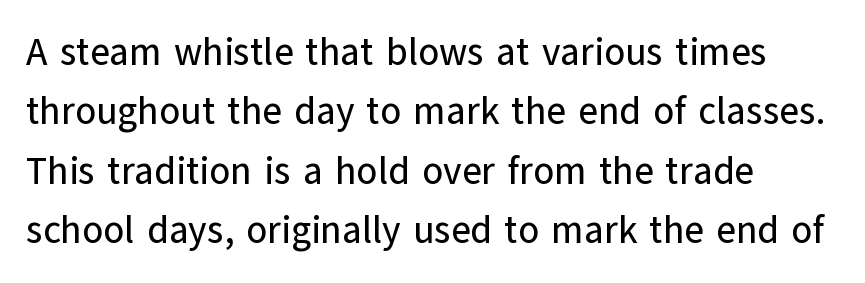
The image shows 38 px sans-serif type, upright; set left-aligned, normal line spacing (1.56x), normal letter spacing, not underlined; low stroke contrast and a medium x-height.
